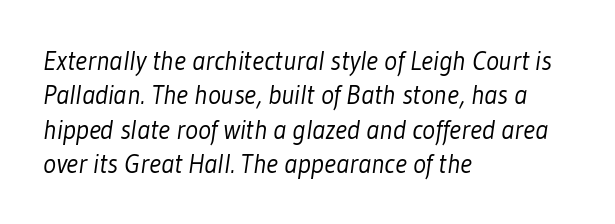
{"bold": "no", "underline": "no", "align": "left", "line_spacing": "normal", "line_spacing_ratio": 1.27, "letter_spacing": "normal", "letter_spacing_em": 0.0, "glyph_px": 27}
